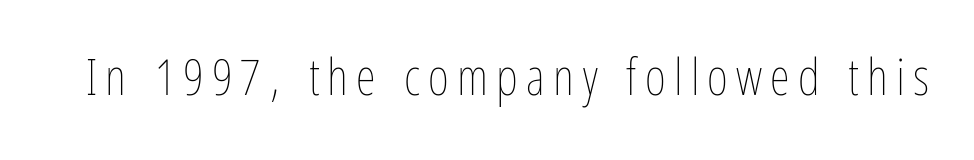
A typesetter would mark this as roman, not italic. This reads as an unemphasized weight, regular at the heaviest. No word sits above an underline. The face used here is proportionally spaced, like ordinary book or web type.
